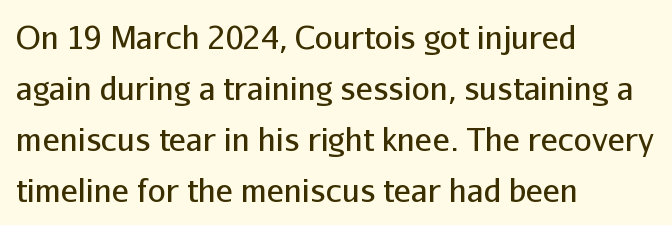
Q: Is the text bold? A: No.
Q: Is the text italic (slanted)? A: No, it is upright.
Q: Is the typeface a serif or a sans-serif typeface? A: Sans-serif.
Q: Is the text underlined? A: No.
Q: How is the paragraph aligned? A: Left-aligned.
Q: Is the spacing between letters normal or unusually wide? A: Normal.
Q: Is the spacing between lines tight, normal or loose? A: Normal.
Q: Width (condensed, normal, or wide)? A: Normal.
Q: Stroke contrast? A: Low.
Q: x-height? A: Medium.
Q: Monospaced? A: No.
